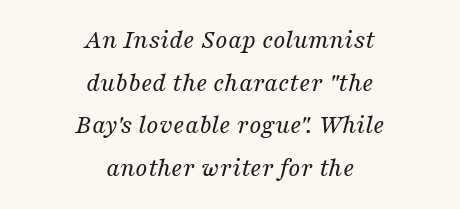
Summary of weight: not heavy and not bold. The specimen omits any rule beneath the text block's lines. The paragraph has two soft edges and a firm central axis. What's the leading like? Ordinary, nothing unusual. This sample uses an oblique cut, with every glyph tilted off the vertical.
